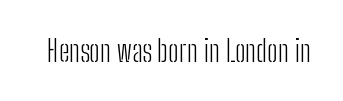
{"serif": "no", "italic": "no", "bold": "no", "weight": "light", "width": "condensed", "stroke_contrast": "low", "x_height": "medium", "monospaced": "no", "underline": "no", "letter_spacing": "normal", "letter_spacing_em": 0.0, "glyph_px": 30}
